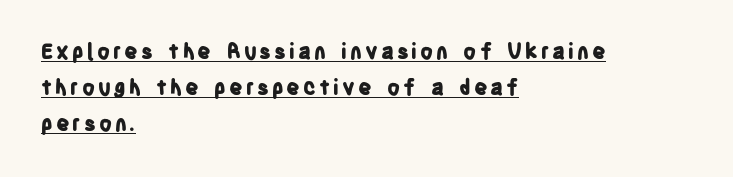
Q: Is the text bold? A: Yes.
Q: Is the text italic (slanted)? A: No, it is upright.
Q: Is the text underlined? A: Yes.
Q: How is the paragraph aligned? A: Left-aligned.
